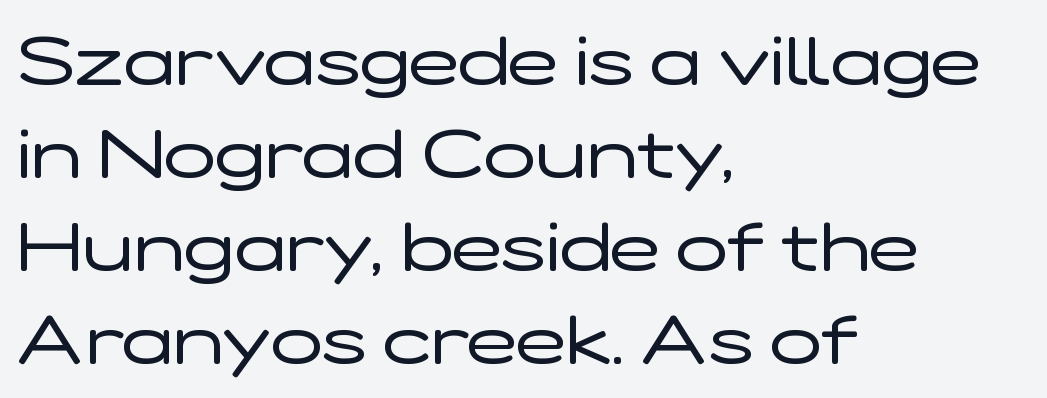
The image shows 68 px regular-weight, wide sans-serif type, upright; set left-aligned, normal line spacing (1.37x), normal letter spacing, not underlined; low stroke contrast and a medium x-height.
